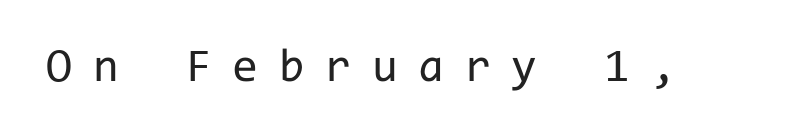
{"serif": "no", "italic": "no", "bold": "no", "weight": "regular", "width": "normal", "stroke_contrast": "low", "x_height": "medium", "monospaced": "yes", "underline": "no", "letter_spacing": "wide", "letter_spacing_em": 0.44, "glyph_px": 47}
